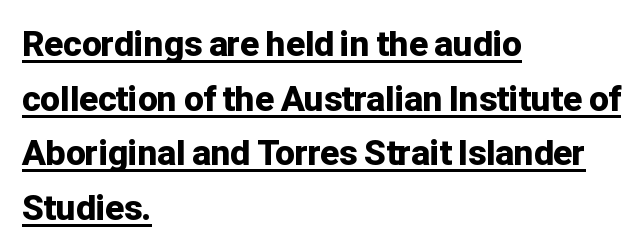
Q: Is the text bold? A: Yes.
Q: Is the text italic (slanted)? A: No, it is upright.
Q: Is the typeface a serif or a sans-serif typeface? A: Sans-serif.
Q: Is the text underlined? A: Yes.
Q: How is the paragraph aligned? A: Left-aligned.
Q: Is the spacing between letters normal or unusually wide? A: Normal.
Q: Is the spacing between lines tight, normal or loose? A: Normal.
Q: Width (condensed, normal, or wide)? A: Normal.
Q: Stroke contrast? A: Low.
Q: x-height? A: Medium.
Q: Monospaced? A: No.
